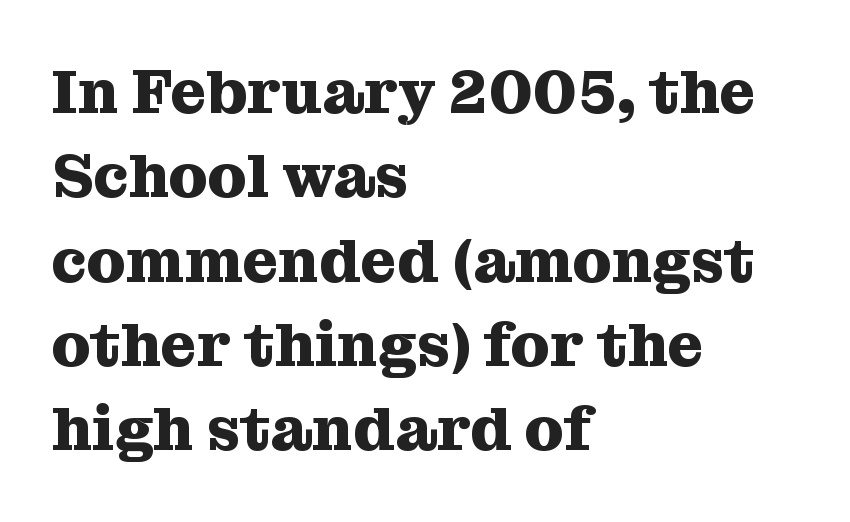
Q: Is the text bold? A: Yes.
Q: Is the text italic (slanted)? A: No, it is upright.
Q: Is the typeface a serif or a sans-serif typeface? A: Serif.
Q: Is the text underlined? A: No.
Q: How is the paragraph aligned? A: Left-aligned.
Q: Is the spacing between letters normal or unusually wide? A: Normal.
Q: Is the spacing between lines tight, normal or loose? A: Normal.
Q: Width (condensed, normal, or wide)? A: Normal.
Q: Stroke contrast? A: Medium.
Q: x-height? A: Medium.
Q: Monospaced? A: No.
